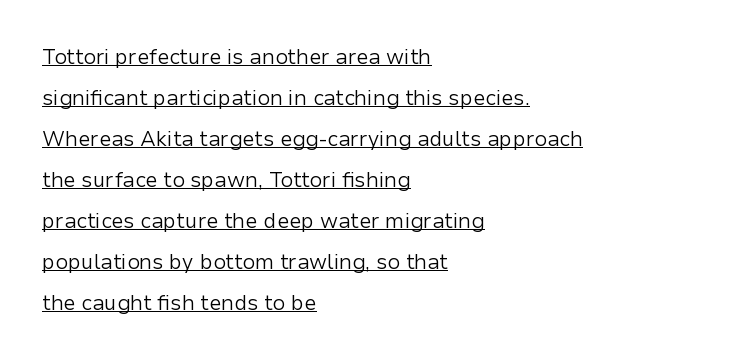
The string is rendered with underlining switched on. Italic: no, the glyphs are upright roman. Successive baselines arrive slowly, with a big drop between each. Weight: regular or lighter. Observe the ordinary spacing: letters are neighbours, not strangers. If you drew a ruler down the left edge, every line would touch it.
